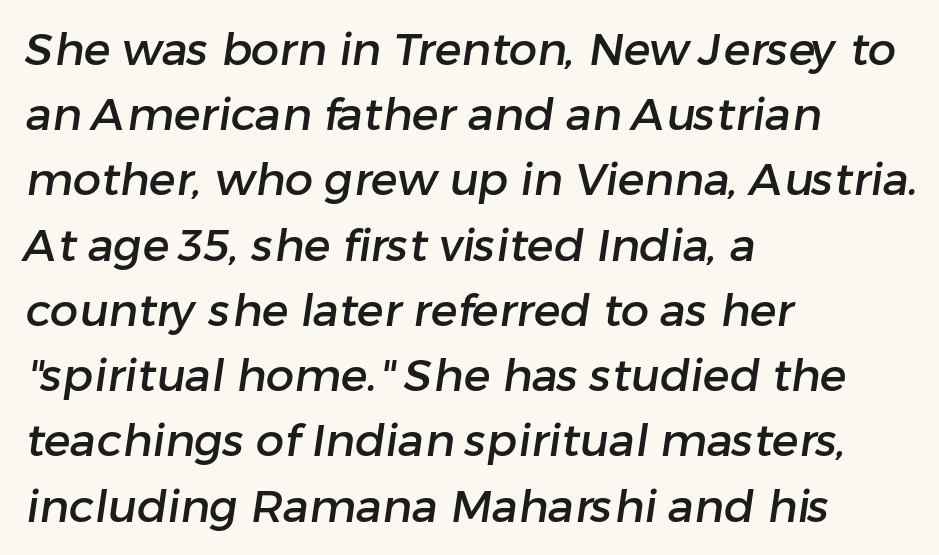
Q: Is the typeface a serif or a sans-serif typeface? A: Sans-serif.
Q: Is the text underlined? A: No.
Q: How is the paragraph aligned? A: Left-aligned.
Q: Is the spacing between letters normal or unusually wide? A: Normal.
Q: Is the spacing between lines tight, normal or loose? A: Normal.
Q: Width (condensed, normal, or wide)? A: Normal.
Q: Stroke contrast? A: Low.
Q: x-height? A: Medium.
Q: Monospaced? A: No.
